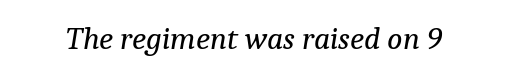
The image shows 32 px regular-weight serif type, italic (leaning right); set normal letter spacing, not underlined; low stroke contrast and a medium x-height.
